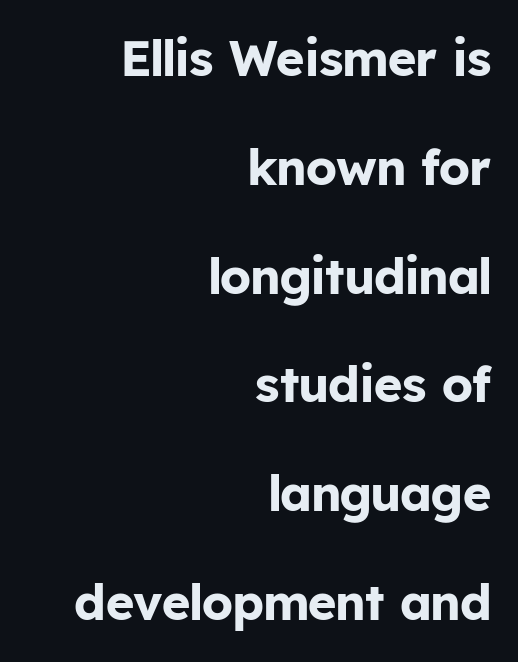
The image shows 49 px bold sans-serif type, upright; set right-aligned, loose line spacing (2.22x), normal letter spacing, not underlined; low stroke contrast and a medium x-height.
